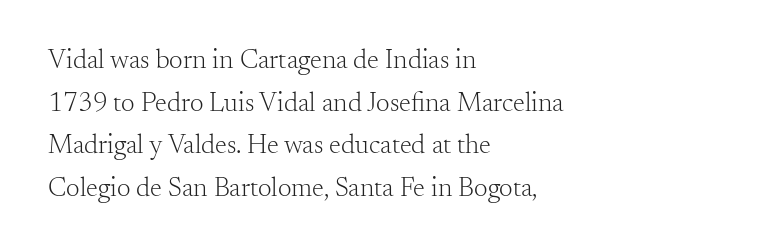
The ragged edge is on the right, which tells us the setting is flush left. Vertical strokes here are truly vertical. Heaviness? Minimal to ordinary, like unemphasized prose. Lines of text with bare space underneath.
